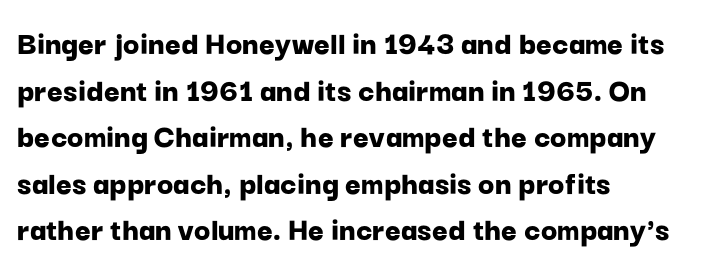
{"serif": "no", "italic": "no", "bold": "yes", "weight": "bold", "width": "normal", "stroke_contrast": "low", "x_height": "medium", "monospaced": "no", "underline": "no", "align": "left", "line_spacing": "normal", "line_spacing_ratio": 1.37, "letter_spacing": "normal", "letter_spacing_em": 0.0, "glyph_px": 34}
